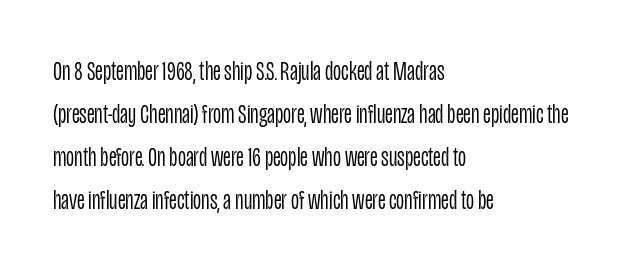
The image shows 28 px light, condensed sans-serif type, upright; set left-aligned, normal line spacing (1.54x), normal letter spacing, not underlined; low stroke contrast and a large x-height.
